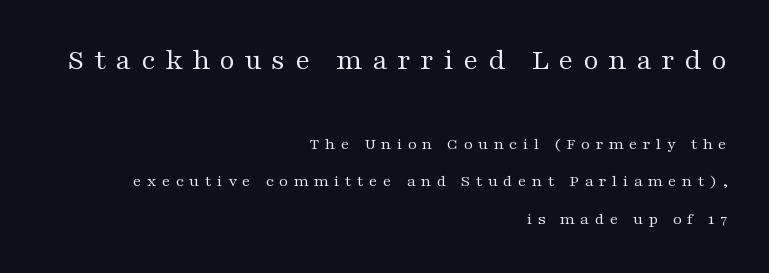
The image shows 30 px regular-weight, wide serif type, upright; set right-aligned, loose line spacing (2.22x), unusually wide letter spacing (+0.32 em), not underlined; the first (top) block is 1.76x larger; medium stroke contrast and a medium x-height.
